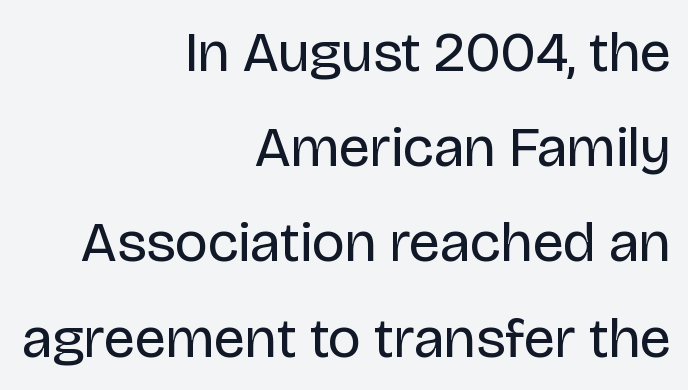
Q: Is the text bold? A: No.
Q: Is the text italic (slanted)? A: No, it is upright.
Q: Is the typeface a serif or a sans-serif typeface? A: Sans-serif.
Q: Is the text underlined? A: No.
Q: How is the paragraph aligned? A: Right-aligned.
Q: Is the spacing between letters normal or unusually wide? A: Normal.
Q: Is the spacing between lines tight, normal or loose? A: Normal.
Q: Width (condensed, normal, or wide)? A: Normal.
Q: Stroke contrast? A: Low.
Q: x-height? A: Large.
Q: Monospaced? A: No.
